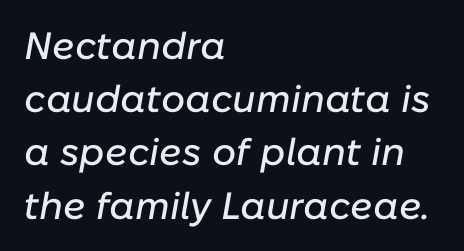
Honestly, the letter spacing is just normal — you wouldn't notice it. Each letter keeps its own natural width here, so spacing adapts to shape. The passage is arranged the way most books set body copy — flush left. This rendering features lettering with no underline. Style check: oblique. Horizontal bands of white between lines are of average thickness.
